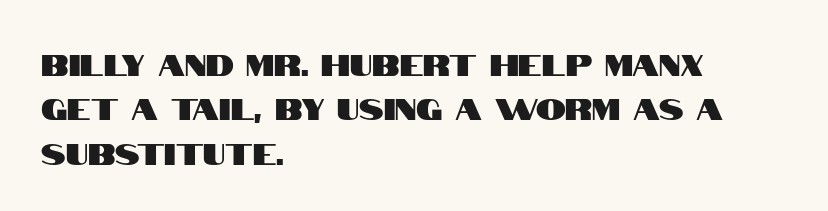
Q: Is the text italic (slanted)? A: No, it is upright.
Q: Is the typeface a serif or a sans-serif typeface? A: Sans-serif.
Q: Is the text underlined? A: No.
Q: How is the paragraph aligned? A: Left-aligned.
Q: Is the spacing between letters normal or unusually wide? A: Normal.
Q: Is the spacing between lines tight, normal or loose? A: Normal.
Q: Width (condensed, normal, or wide)? A: Condensed.
Q: Stroke contrast? A: High.
Q: x-height? A: Large.
Q: Monospaced? A: No.
